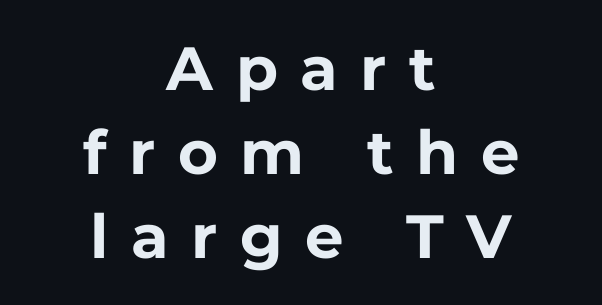
Q: Is the text bold? A: Yes.
Q: Is the text italic (slanted)? A: No, it is upright.
Q: Is the typeface a serif or a sans-serif typeface? A: Sans-serif.
Q: Is the text underlined? A: No.
Q: How is the paragraph aligned? A: Centered.
Q: Is the spacing between letters normal or unusually wide? A: Unusually wide.
Q: Is the spacing between lines tight, normal or loose? A: Normal.
Q: Width (condensed, normal, or wide)? A: Normal.
Q: Stroke contrast? A: Low.
Q: x-height? A: Medium.
Q: Monospaced? A: No.
